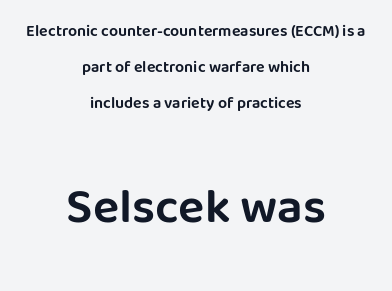
These lines are composed in type without serifs. Notice how the passage keeps no hard edge, just a central spine. Descenders are the only things crossing below the line. Glyph-to-glyph distance matches everyday printed text.
